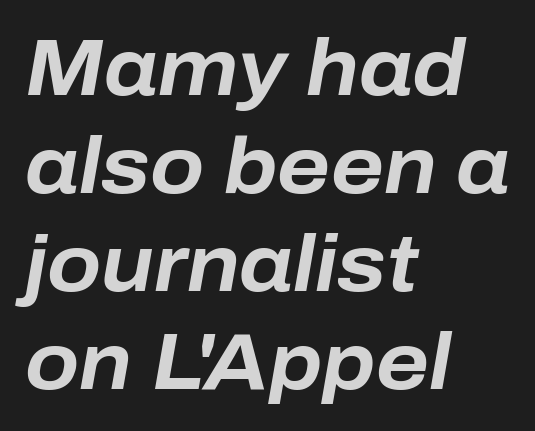
The image shows 79 px bold type, italic (leaning right); set left-aligned, line spacing 1.24x, normal letter spacing, not underlined; low stroke contrast and a medium x-height.
